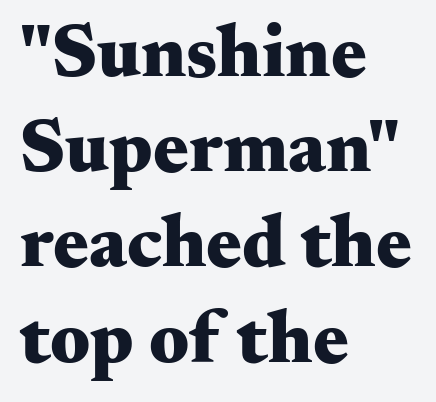
You could not count columns in this text — the font is proportionally spaced. Spacing between characters is what you'd get straight out of the box. Look at the bottom of the vertical strokes: they flare into serifs here. The letters stand straight up with perfectly vertical stems. How heavy is the stroke? Heavy — this is a bold. Underlining? Definitely not there.
